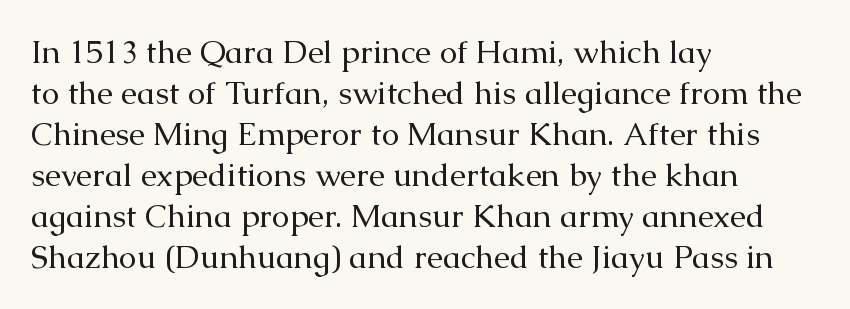
A normal amount of white space separates one row of letters from the next. You could not count columns in this text — the font is proportionally spaced. The passage shown is not bold in any degree. Default kerning and tracking; the words read as compact shapes. Look at the bottom of the vertical strokes: they flare into serifs here. Unmarked baselines from the first word to the last.
